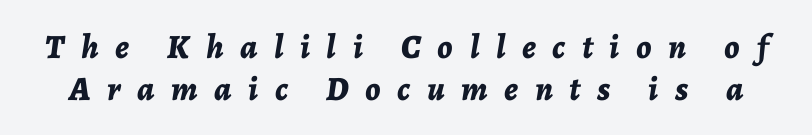
The image shows 34 px bold type, italic (leaning right); set line spacing 1.23x, unusually wide letter spacing (+0.49 em), not underlined; low stroke contrast and a medium x-height.
